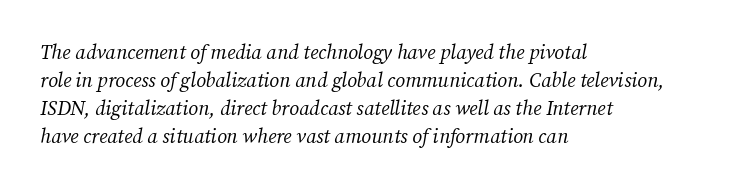
Each line starts at the same left margin while the right side varies. Heft: none added — not bold. Default kerning and tracking; the words read as compact shapes. Honestly, the row spacing looks completely unremarkable. Glance below the letters and you will spot only blank space.
